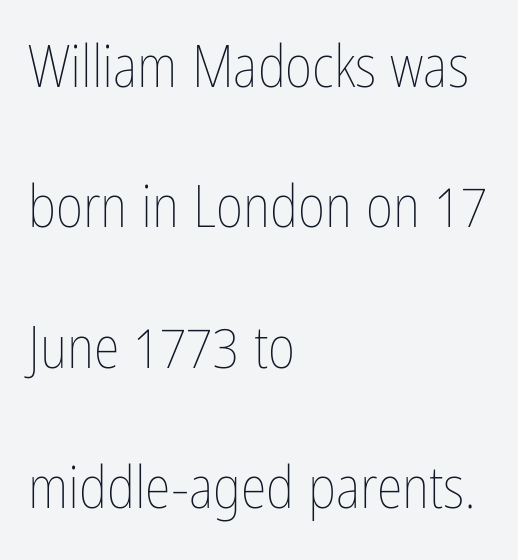
The image shows 59 px thin, condensed type, upright; set left-aligned, loose line spacing (2.38x), normal letter spacing, not underlined; low stroke contrast and a medium x-height.
